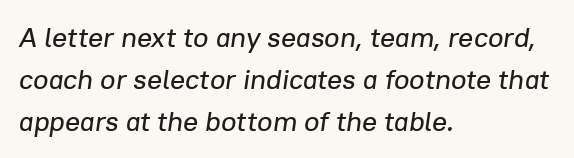
Q: Is the text italic (slanted)? A: Yes, it leans right by about 8 degrees.
Q: Is the text underlined? A: No.
Q: How is the paragraph aligned? A: Left-aligned.
Q: Is the spacing between letters normal or unusually wide? A: Normal.
Q: Is the spacing between lines tight, normal or loose? A: Normal.
Q: Width (condensed, normal, or wide)? A: Normal.
Q: Stroke contrast? A: Low.
Q: x-height? A: Medium.
Q: Monospaced? A: No.
